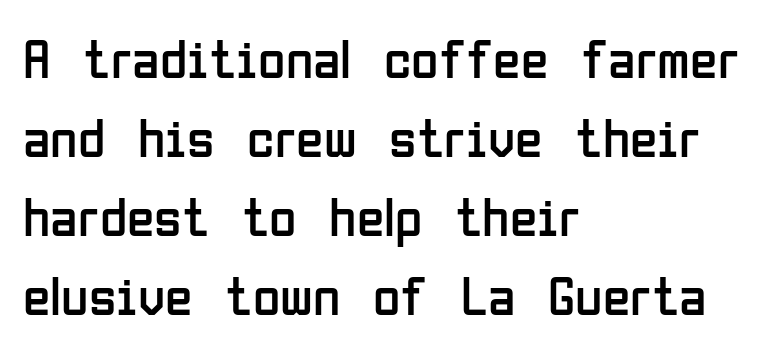
The image shows 56 px regular-weight, condensed sans-serif type, upright; set left-aligned, normal line spacing (1.41x), normal letter spacing, not underlined; low stroke contrast and a medium x-height.
